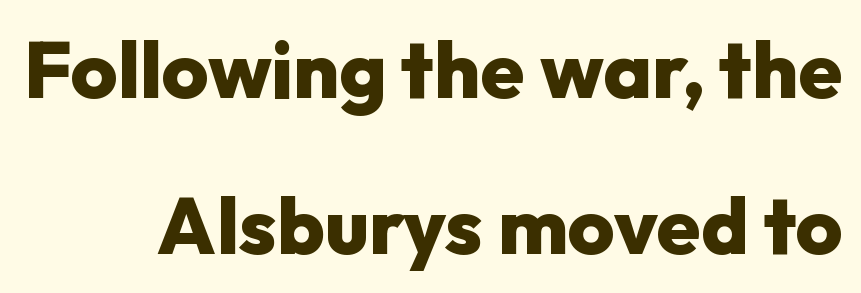
{"serif": "no", "italic": "no", "bold": "yes", "weight": "heavy", "width": "normal", "stroke_contrast": "low", "x_height": "medium", "monospaced": "no", "underline": "no", "align": "right", "line_spacing": "loose", "line_spacing_ratio": 1.95, "letter_spacing": "normal", "letter_spacing_em": 0.0, "glyph_px": 80}
